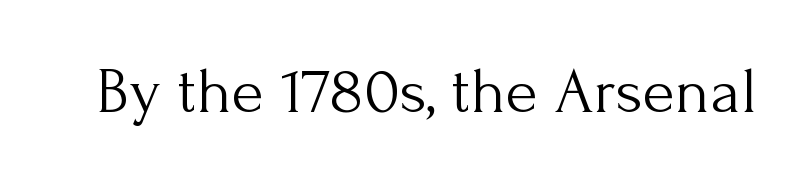
Spacing verdict: proportional, widths tailored to each character. Tracking value appears to be zero — textbook default spacing. Posture: upright roman. The characters display serif detailing at their extremities. Ink coverage per letter is moderate at most.
